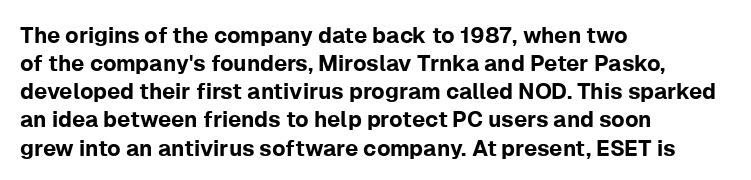
The image shows 22 px text type, upright; set left-aligned, normal line spacing (1.28x), normal letter spacing, not underlined.
